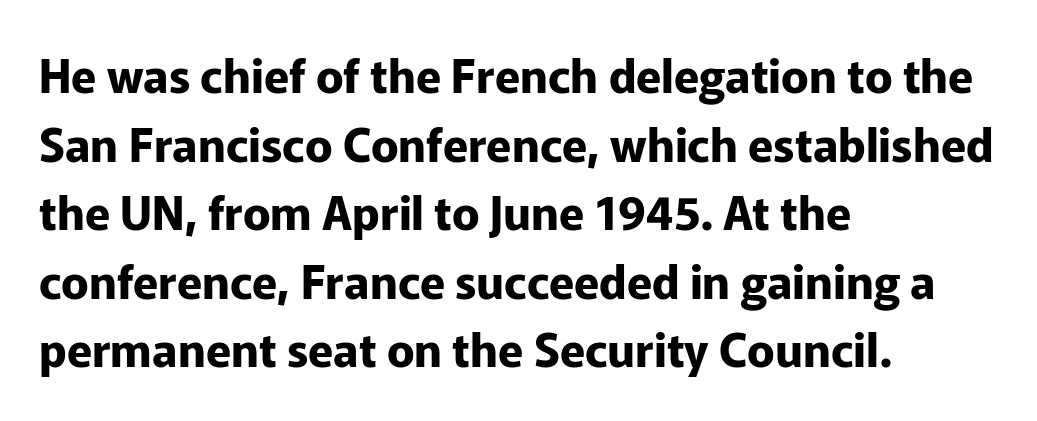
Q: Is the text bold? A: Yes.
Q: Is the text italic (slanted)? A: No, it is upright.
Q: Is the typeface a serif or a sans-serif typeface? A: Sans-serif.
Q: Is the text underlined? A: No.
Q: How is the paragraph aligned? A: Left-aligned.
Q: Is the spacing between letters normal or unusually wide? A: Normal.
Q: Is the spacing between lines tight, normal or loose? A: Normal.
Q: Width (condensed, normal, or wide)? A: Normal.
Q: Stroke contrast? A: Low.
Q: x-height? A: Medium.
Q: Monospaced? A: No.
